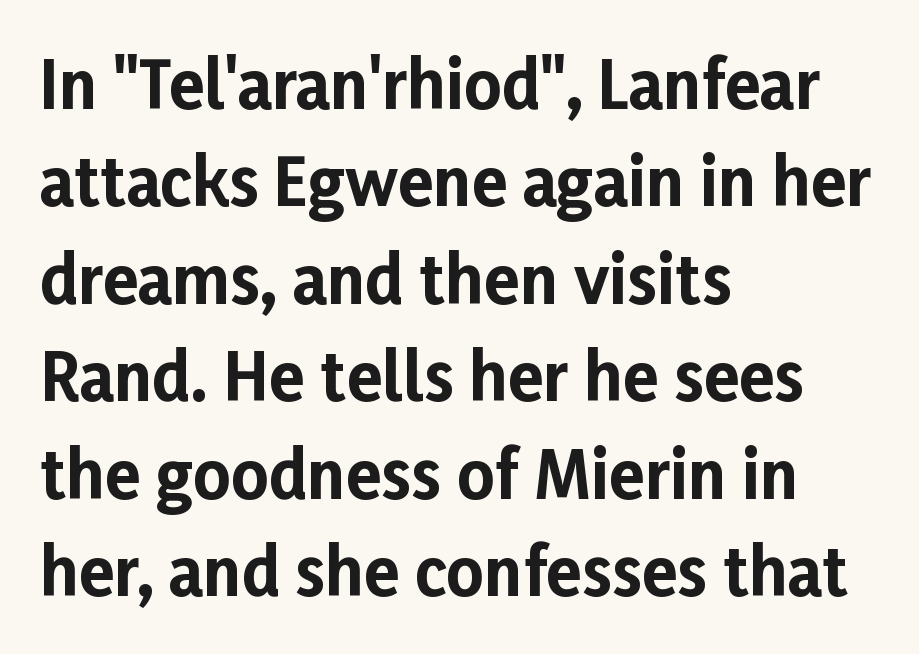
{"serif": "no", "italic": "no", "bold": "yes", "weight": "bold", "width": "normal", "stroke_contrast": "low", "x_height": "medium", "monospaced": "no", "underline": "no", "align": "left", "line_spacing": "normal", "line_spacing_ratio": 1.5, "letter_spacing": "normal", "letter_spacing_em": 0.0, "glyph_px": 65}
